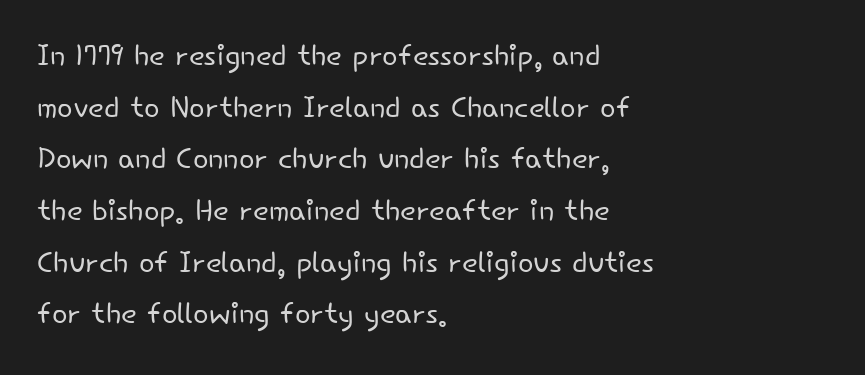
Q: Is the text bold? A: No.
Q: Is the text italic (slanted)? A: No, it is upright.
Q: Is the typeface a serif or a sans-serif typeface? A: Sans-serif.
Q: Is the text underlined? A: No.
Q: How is the paragraph aligned? A: Left-aligned.
Q: Is the spacing between letters normal or unusually wide? A: Normal.
Q: Is the spacing between lines tight, normal or loose? A: Normal.
Q: Width (condensed, normal, or wide)? A: Normal.
Q: Stroke contrast? A: Low.
Q: x-height? A: Small.
Q: Monospaced? A: No.
